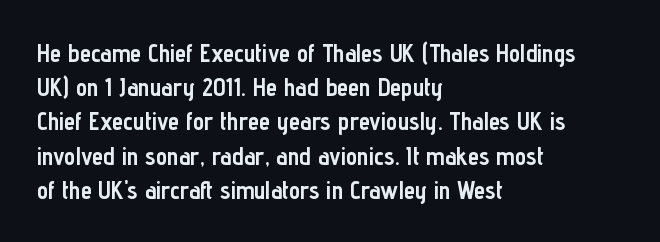
The image shows 25 px bold type, upright; set left-aligned, normal line spacing (1.37x), normal letter spacing, not underlined.
